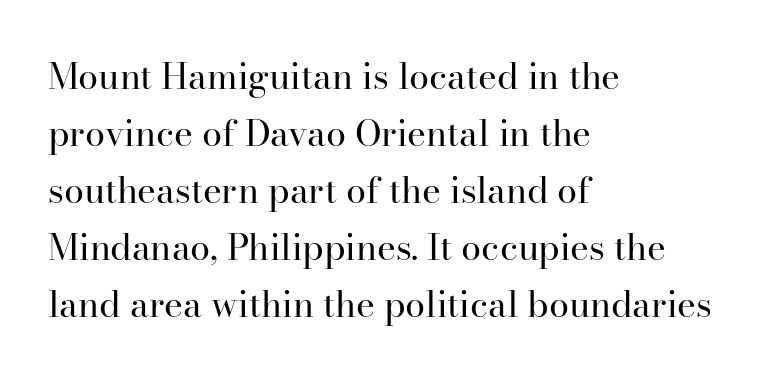
{"serif": "yes", "italic": "no", "bold": "no", "weight": "regular", "width": "normal", "stroke_contrast": "high", "x_height": "small", "monospaced": "no", "underline": "no", "align": "left", "line_spacing": "normal", "line_spacing_ratio": 1.58, "letter_spacing": "normal", "letter_spacing_em": 0.0, "glyph_px": 36}
